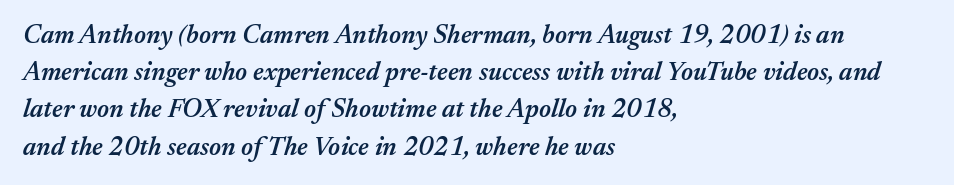
Q: Is the text bold? A: Semi-bold.
Q: Is the text italic (slanted)? A: Yes, it leans right by about 17 degrees.
Q: Is the text underlined? A: No.
Q: How is the paragraph aligned? A: Left-aligned.
Q: Is the spacing between letters normal or unusually wide? A: Normal.
Q: Is the spacing between lines tight, normal or loose? A: Normal.
